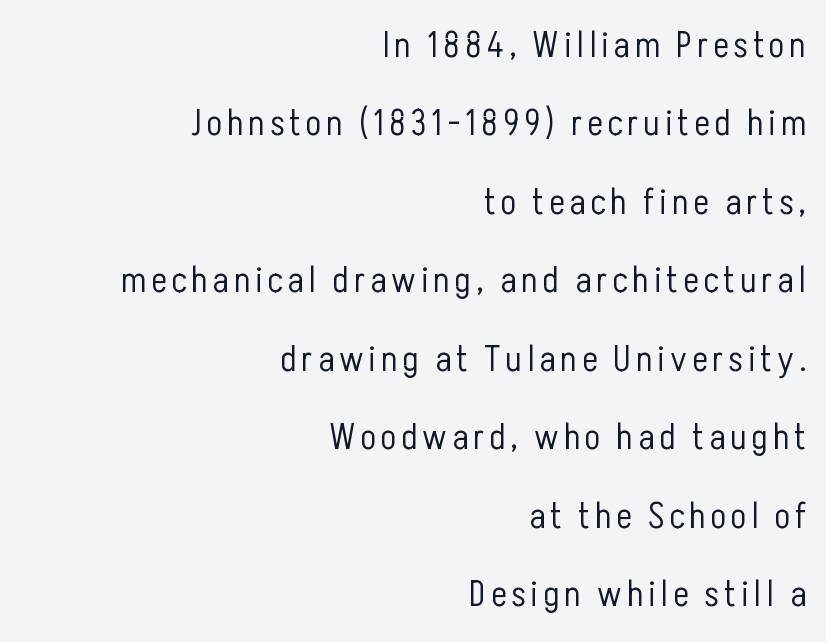
Q: Is the text bold? A: No.
Q: Is the text italic (slanted)? A: No, it is upright.
Q: Is the typeface a serif or a sans-serif typeface? A: Sans-serif.
Q: Is the text underlined? A: No.
Q: How is the paragraph aligned? A: Right-aligned.
Q: Is the spacing between lines tight, normal or loose? A: Loose.
Q: Width (condensed, normal, or wide)? A: Condensed.
Q: Stroke contrast? A: Low.
Q: x-height? A: Medium.
Q: Monospaced? A: No.
